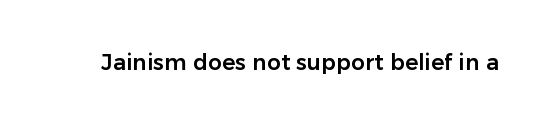
Q: Is the text italic (slanted)? A: No, it is upright.
Q: Is the text underlined? A: No.
Q: Is the spacing between letters normal or unusually wide? A: Normal.
